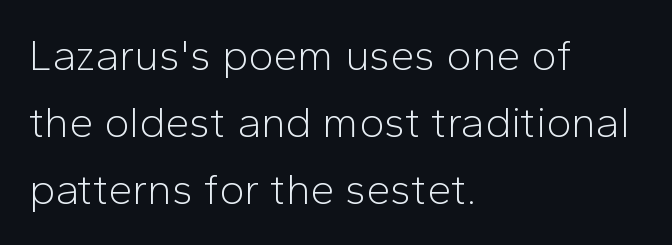
The image shows 43 px light sans-serif type, upright; set left-aligned, normal line spacing (1.56x), normal letter spacing, not underlined; low stroke contrast and a medium x-height.
